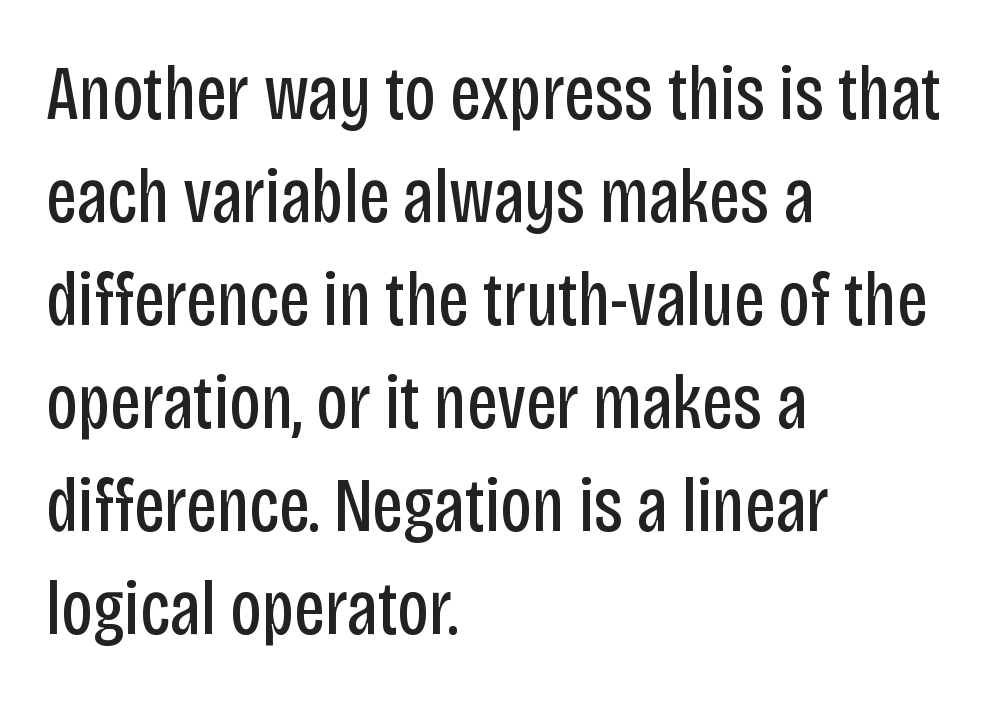
The image shows 78 px regular-weight, condensed sans-serif type, upright; set left-aligned, normal line spacing (1.32x), normal letter spacing, not underlined; low stroke contrast and a large x-height.
